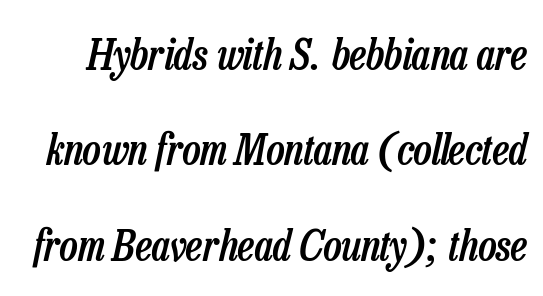
Q: Is the text bold? A: Semi-bold.
Q: Is the text italic (slanted)? A: Yes, it leans right by about 13 degrees.
Q: Is the text underlined? A: No.
Q: Is the spacing between letters normal or unusually wide? A: Normal.
Q: Is the spacing between lines tight, normal or loose? A: Loose.
Q: Width (condensed, normal, or wide)? A: Condensed.
Q: Stroke contrast? A: Low.
Q: x-height? A: Medium.
Q: Monospaced? A: No.
